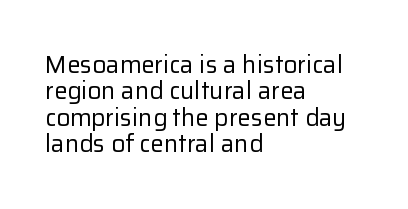
Q: Is the text bold? A: No.
Q: Is the text italic (slanted)? A: No, it is upright.
Q: Is the text underlined? A: No.
Q: How is the paragraph aligned? A: Left-aligned.
Q: Is the spacing between letters normal or unusually wide? A: Normal.
Q: Is the spacing between lines tight, normal or loose? A: Tight.
